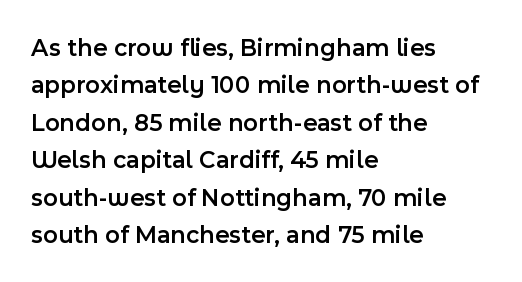
{"italic": "no", "bold": "semi", "underline": "no", "align": "left", "line_spacing": "normal", "line_spacing_ratio": 1.5, "letter_spacing": "normal", "letter_spacing_em": 0.0, "glyph_px": 25}
